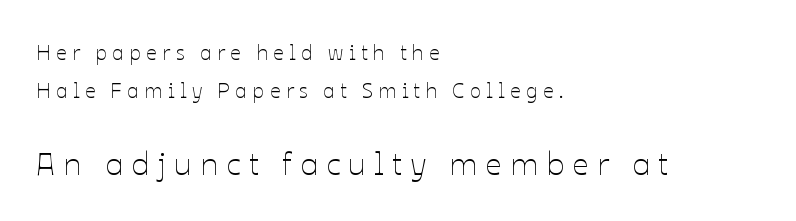
{"italic": "no", "bold": "no", "weight": "thin", "width": "normal", "stroke_contrast": "low", "x_height": "medium", "monospaced": "no", "underline": "no", "align": "left", "line_spacing_ratio": 1.83, "letter_spacing": "wide", "letter_spacing_em": 0.26, "larger_block": "second", "size_ratio": 1.52, "glyph_px": 32}
